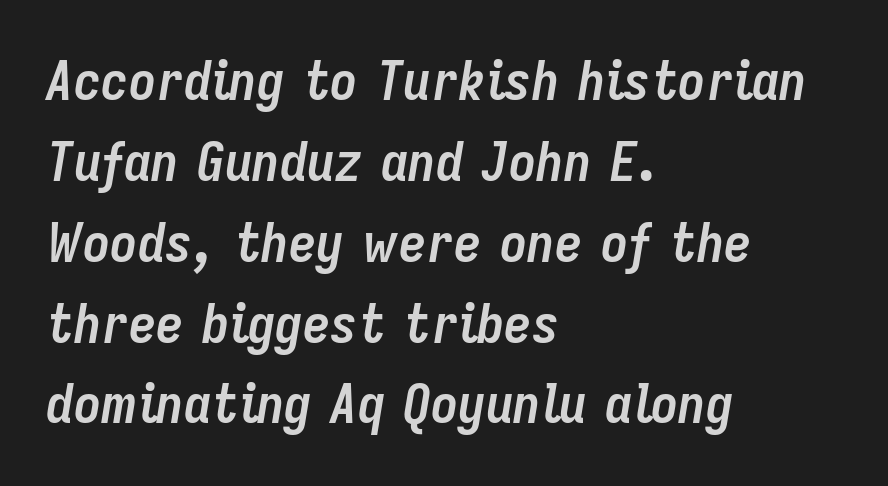
The image shows 55 px semibold, condensed type, italic (leaning right); set left-aligned, normal line spacing (1.47x), normal letter spacing, not underlined; low stroke contrast and a medium x-height.
